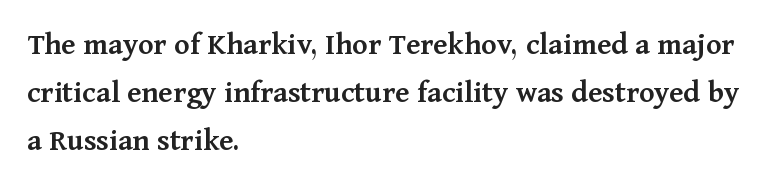
{"serif": "yes", "italic": "no", "bold": "semi", "weight": "semibold", "width": "normal", "stroke_contrast": "medium", "x_height": "medium", "monospaced": "no", "underline": "no", "align": "left", "line_spacing": "normal", "line_spacing_ratio": 1.5, "letter_spacing": "normal", "letter_spacing_em": 0.0, "glyph_px": 32}
